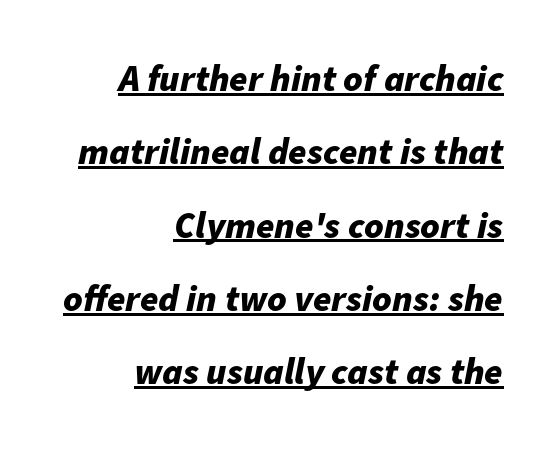
The image shows 37 px bold type, italic (leaning right); set right-aligned, loose line spacing (1.98x), normal letter spacing, underlined; low stroke contrast and a medium x-height.
